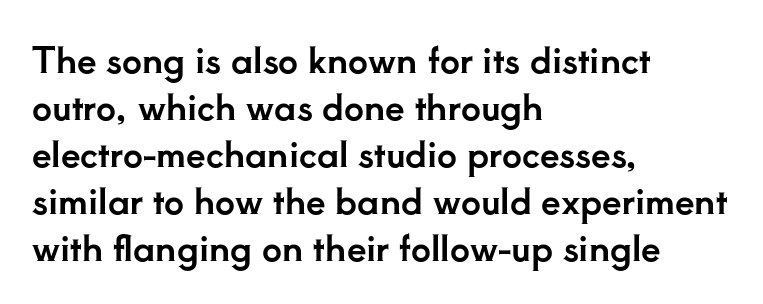
{"serif": "yes", "italic": "no", "width": "normal", "stroke_contrast": "low", "x_height": "small", "monospaced": "no", "underline": "no", "align": "left", "line_spacing": "normal", "line_spacing_ratio": 1.34, "letter_spacing": "normal", "letter_spacing_em": 0.0, "glyph_px": 35}
